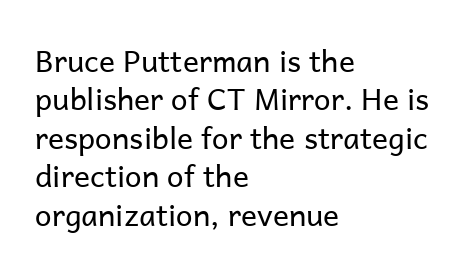
The image shows 30 px regular-weight sans-serif type, upright; set left-aligned, normal line spacing (1.28x), normal letter spacing, not underlined; low stroke contrast and a medium x-height.
